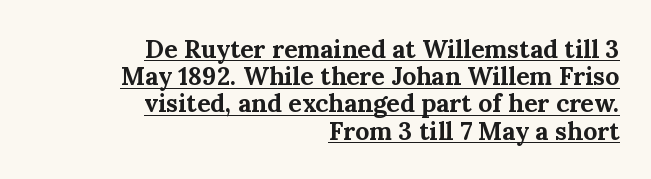
The image shows 25 px bold type, upright; set right-aligned, tight line spacing (1.09x), normal letter spacing, underlined.
